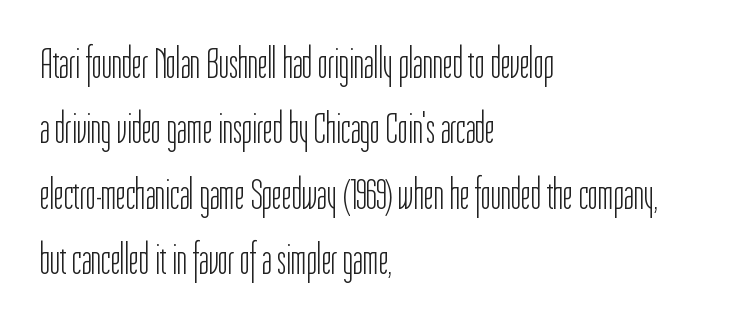
{"serif": "no", "italic": "no", "bold": "no", "weight": "light", "width": "condensed", "stroke_contrast": "low", "x_height": "medium", "monospaced": "no", "underline": "no", "align": "left", "line_spacing": "normal", "line_spacing_ratio": 1.52, "letter_spacing": "normal", "letter_spacing_em": 0.0, "glyph_px": 43}
